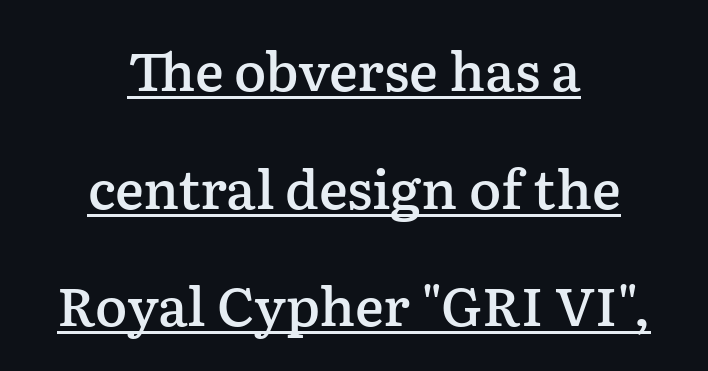
The image shows 54 px semibold serif type, upright; set centered, loose line spacing (2.18x), normal letter spacing, underlined; low stroke contrast and a medium x-height.
